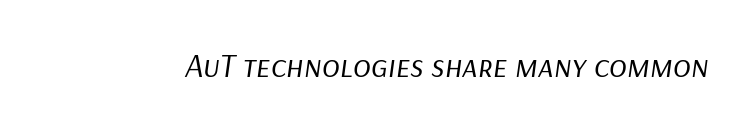
This sample has the flowing, uneven cadence of proportional lettering. The area under the type is left untouched. Compared with a typical body face, this is equally light or lighter still. These lines were composed using italics.
